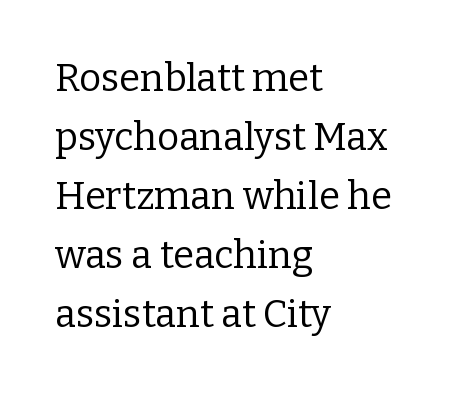
Q: Is the text bold? A: No.
Q: Is the text italic (slanted)? A: No, it is upright.
Q: Is the typeface a serif or a sans-serif typeface? A: Serif.
Q: Is the text underlined? A: No.
Q: How is the paragraph aligned? A: Left-aligned.
Q: Is the spacing between letters normal or unusually wide? A: Normal.
Q: Is the spacing between lines tight, normal or loose? A: Normal.
Q: Width (condensed, normal, or wide)? A: Normal.
Q: Stroke contrast? A: Low.
Q: x-height? A: Medium.
Q: Monospaced? A: No.
